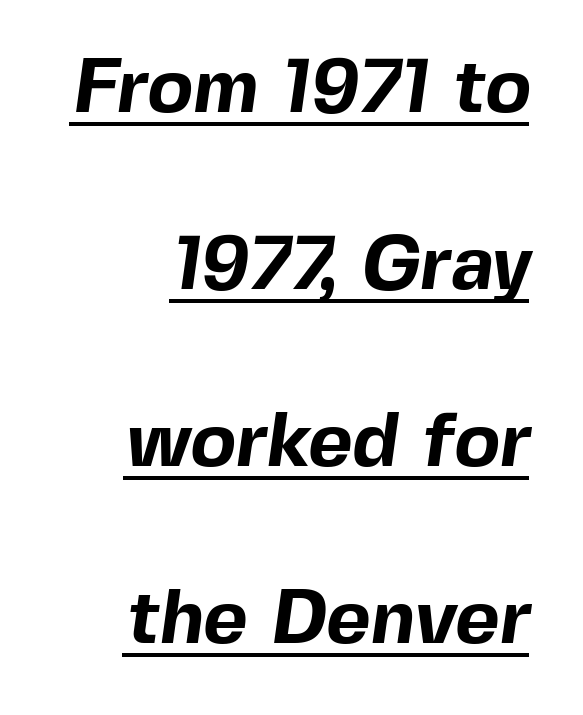
In terms of letterform style, serifs are entirely absent. Widely set lines give the paragraph a tall, airy silhouette. Here the designer chose a conventional face with non-uniform glyph widths. Glance below the letters and you will spot a drawn line. The rendering keeps characters at their native spacing. These words are printed bold, with thick strokes throughout.
